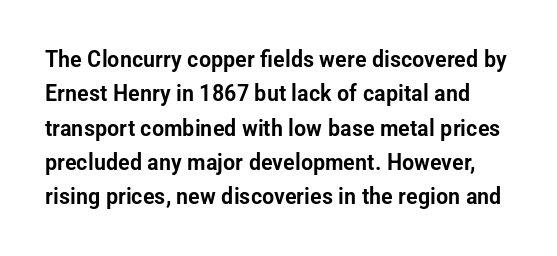
Here the glyphs are tracked normally, forming tight word shapes. Every stem runs plumb, perpendicular to the baseline. The glyphs are unaccompanied by any horizontal stroke below them. Honestly, the row spacing looks completely unremarkable.
